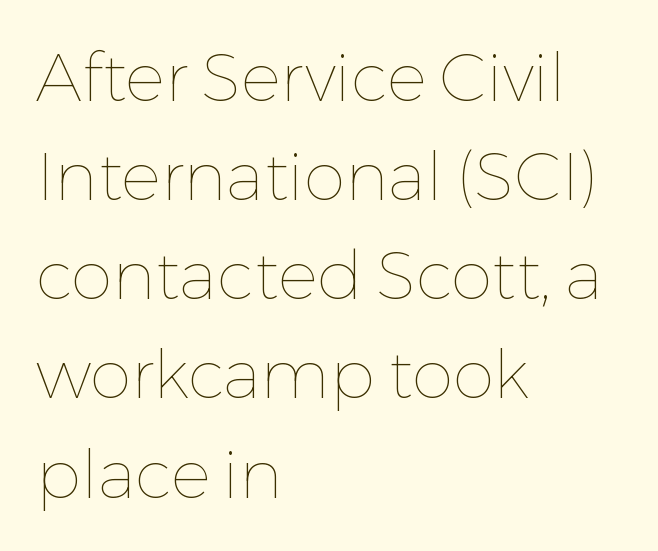
{"italic": "no", "bold": "no", "weight": "thin", "width": "normal", "stroke_contrast": "low", "x_height": "medium", "monospaced": "no", "underline": "no", "align": "left", "line_spacing": "normal", "line_spacing_ratio": 1.48, "letter_spacing": "normal", "letter_spacing_em": 0.0, "glyph_px": 67}
